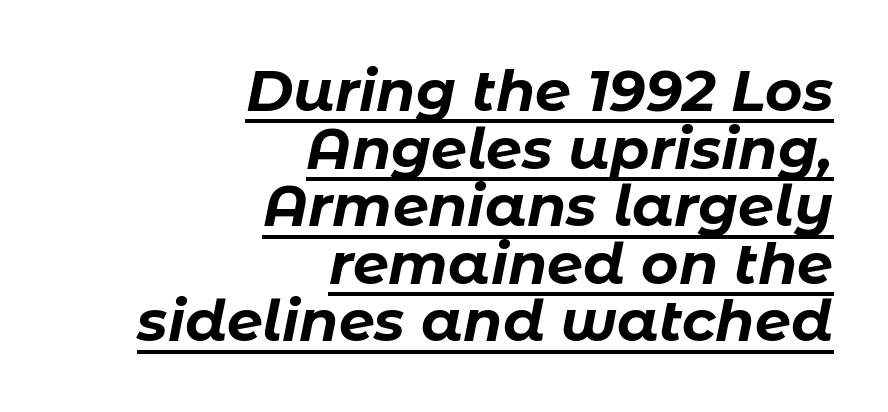
The image shows 57 px bold type, italic (leaning right); set right-aligned, tight line spacing (1.01x), normal letter spacing, underlined; low stroke contrast and a medium x-height.
